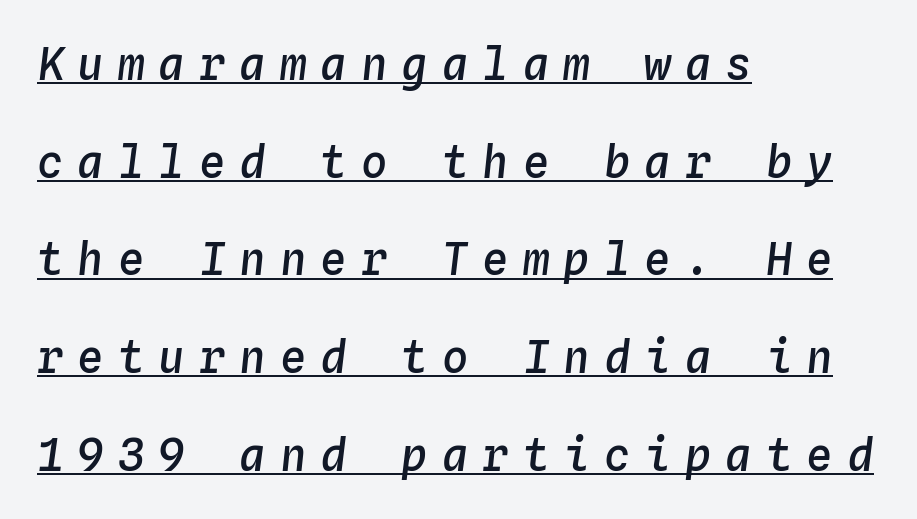
Monospaced: the letters line up in strict vertical columns. Compared with an ordinary text face, these strokes are moderately heavier — a semibold. One-word summary of the alignment: left. Students, observe: this is what heavily led, spacious text looks like. Honestly, the letter spacing is so wide it's the main thing you notice. The rendering uses the underline text-decoration.
